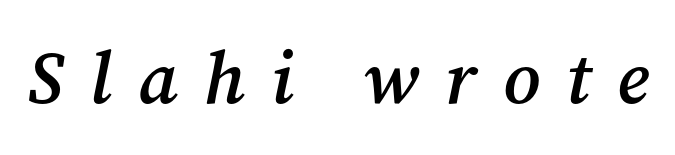
Q: Is the text bold? A: Semi-bold.
Q: Is the text italic (slanted)? A: Yes, it leans right by about 12 degrees.
Q: Is the typeface a serif or a sans-serif typeface? A: Serif.
Q: Is the text underlined? A: No.
Q: Is the spacing between letters normal or unusually wide? A: Unusually wide.
Q: Width (condensed, normal, or wide)? A: Normal.
Q: Stroke contrast? A: Medium.
Q: x-height? A: Medium.
Q: Monospaced? A: No.
